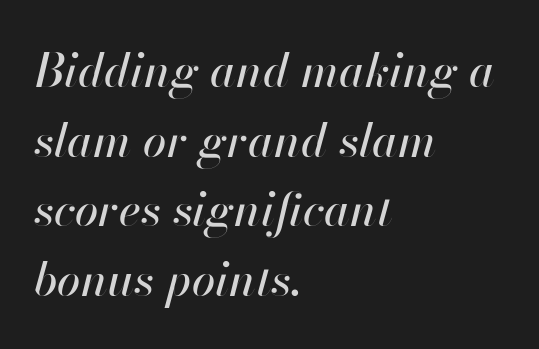
Q: Is the text italic (slanted)? A: Yes, it leans right by about 13 degrees.
Q: Is the text underlined? A: No.
Q: How is the paragraph aligned? A: Left-aligned.
Q: Is the spacing between letters normal or unusually wide? A: Normal.
Q: Is the spacing between lines tight, normal or loose? A: Normal.
Q: Width (condensed, normal, or wide)? A: Normal.
Q: Stroke contrast? A: High.
Q: x-height? A: Small.
Q: Monospaced? A: No.
